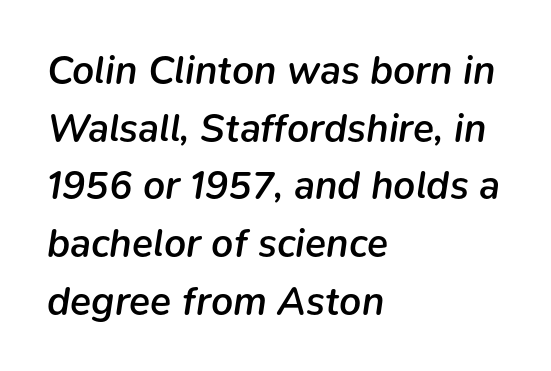
The image shows 39 px semibold type, italic (leaning right); set left-aligned, normal line spacing (1.48x), normal letter spacing, not underlined; low stroke contrast and a medium x-height.
